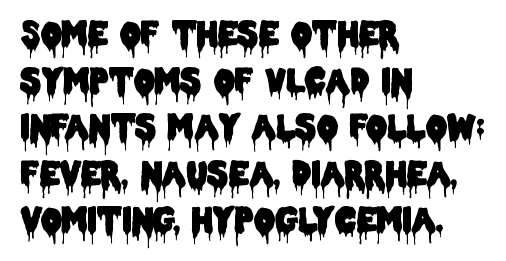
{"serif": "no", "italic": "no", "width": "condensed", "stroke_contrast": "low", "x_height": "large", "monospaced": "no", "underline": "no", "align": "left", "line_spacing": "normal", "line_spacing_ratio": 1.41, "letter_spacing": "normal", "letter_spacing_em": 0.0, "glyph_px": 33}
